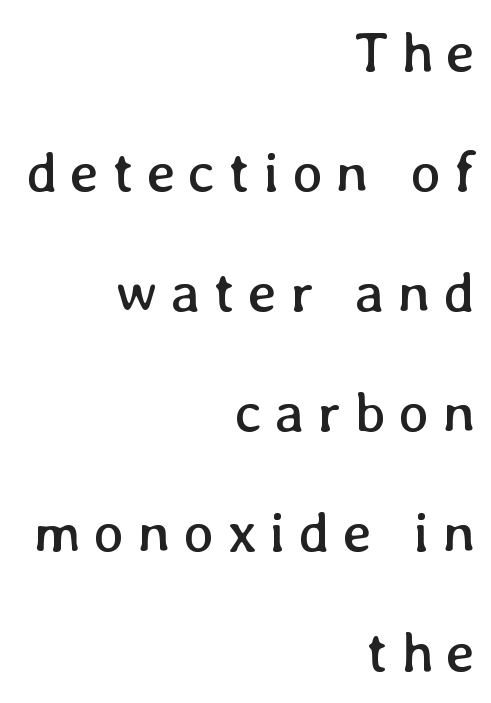
{"italic": "no", "bold": "no", "weight": "regular", "width": "normal", "stroke_contrast": "low", "x_height": "medium", "monospaced": "no", "underline": "no", "align": "right", "line_spacing": "loose", "line_spacing_ratio": 2.07, "letter_spacing": "wide", "letter_spacing_em": 0.22, "glyph_px": 58}
